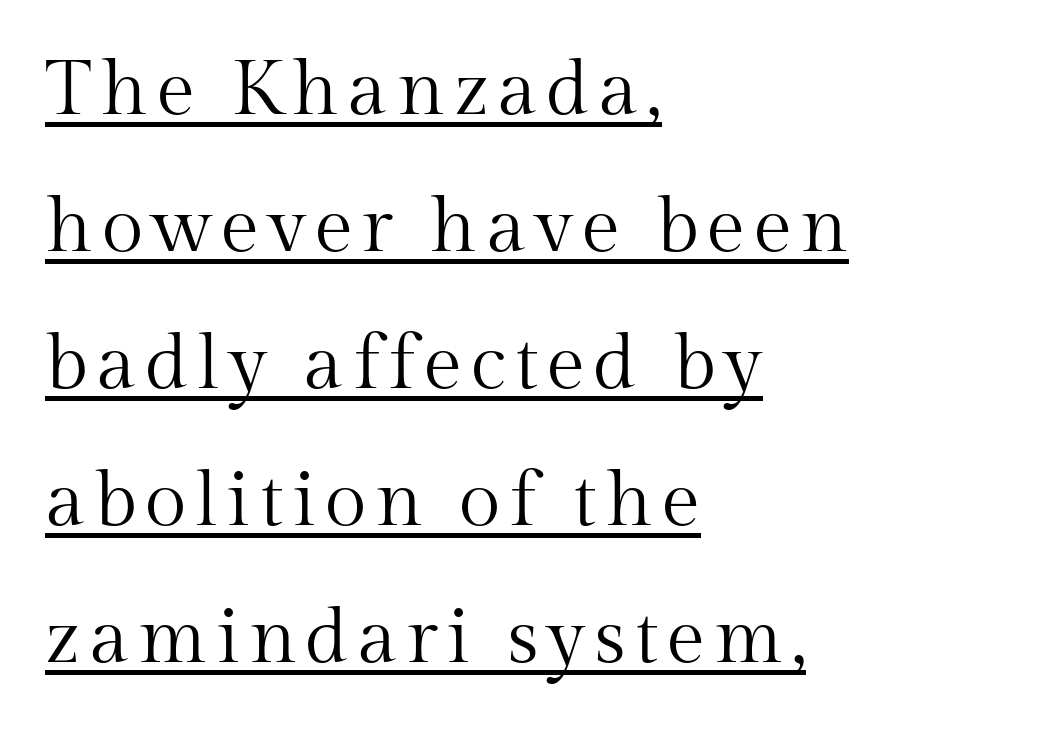
{"serif": "yes", "italic": "no", "bold": "no", "weight": "regular", "width": "normal", "stroke_contrast": "medium", "x_height": "medium", "monospaced": "no", "underline": "yes", "align": "left", "line_spacing_ratio": 1.78, "glyph_px": 77}
